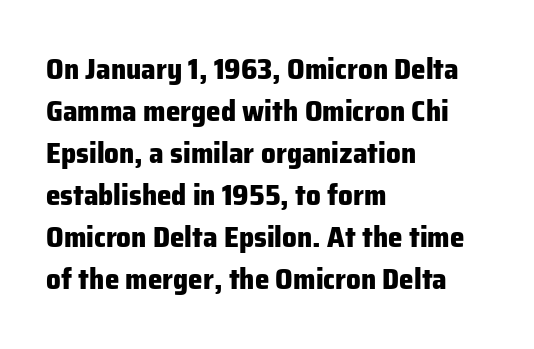
{"serif": "no", "italic": "no", "bold": "yes", "weight": "heavy", "width": "normal", "stroke_contrast": "low", "x_height": "medium", "monospaced": "no", "underline": "no", "align": "left", "line_spacing": "normal", "line_spacing_ratio": 1.45, "letter_spacing": "normal", "letter_spacing_em": 0.0, "glyph_px": 29}
